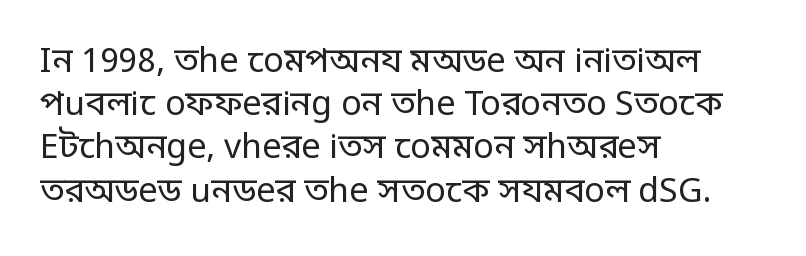
{"serif": "no", "italic": "no", "bold": "no", "weight": "regular", "width": "condensed", "stroke_contrast": "low", "monospaced": "no", "underline": "no", "align": "left", "line_spacing": "normal", "line_spacing_ratio": 1.27, "letter_spacing": "normal", "letter_spacing_em": 0.0, "glyph_px": 34}
